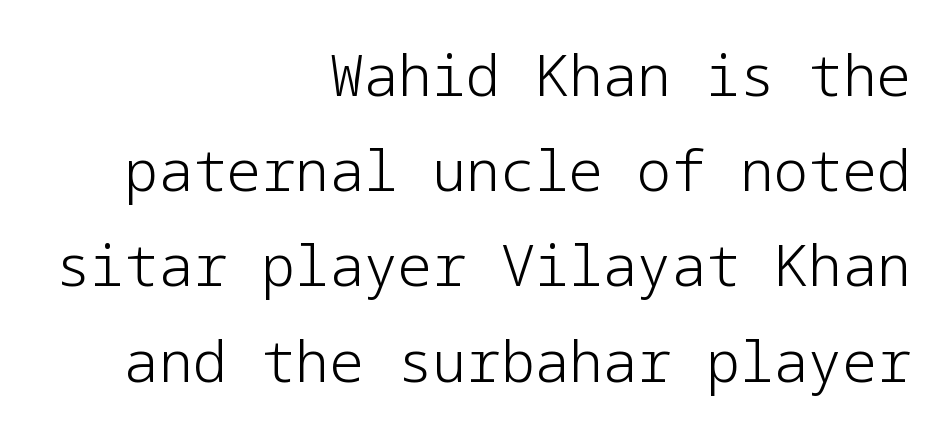
The image shows 57 px light sans-serif type, upright; set right-aligned, normal line spacing (1.67x), normal letter spacing, not underlined; low stroke contrast and a medium x-height.
